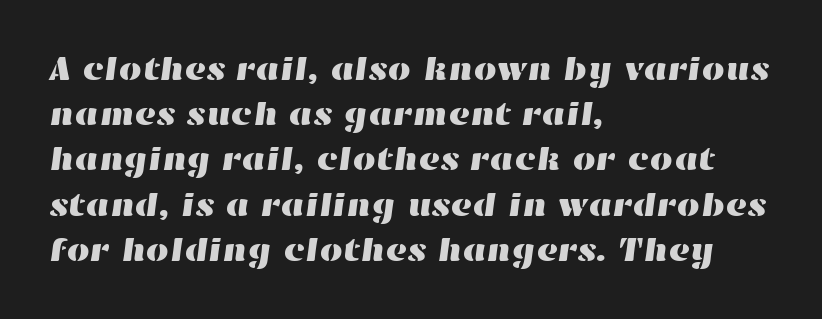
In terms of letterspacing, this is plain default setting. Quick note: underline off. Line spacing here is normal. Is the block centered? No — it sits flush against the left margin. Varying glyph widths throughout — classic text-font behaviour.
